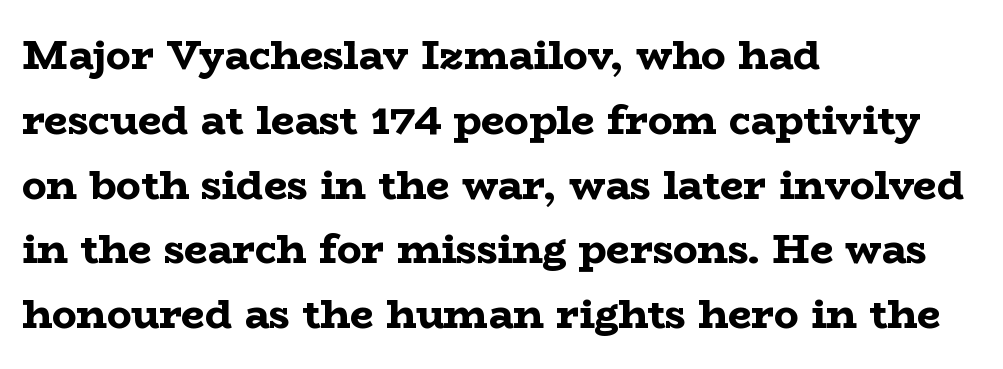
The image shows 41 px bold, wide serif type, upright; set left-aligned, normal line spacing (1.58x), normal letter spacing, not underlined; low stroke contrast and a medium x-height.
